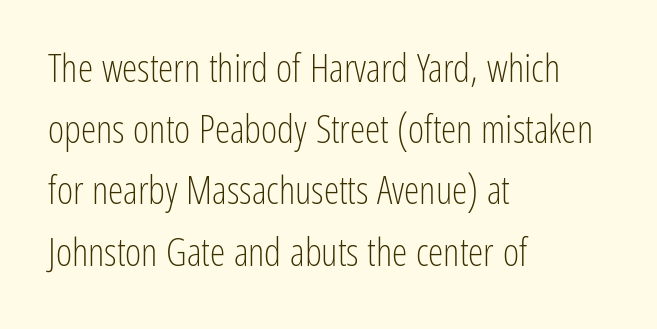
{"serif": "no", "italic": "no", "bold": "no", "weight": "light", "width": "condensed", "stroke_contrast": "low", "x_height": "medium", "monospaced": "no", "underline": "no", "align": "left", "line_spacing": "normal", "line_spacing_ratio": 1.57, "letter_spacing": "normal", "letter_spacing_em": 0.0, "glyph_px": 39}
